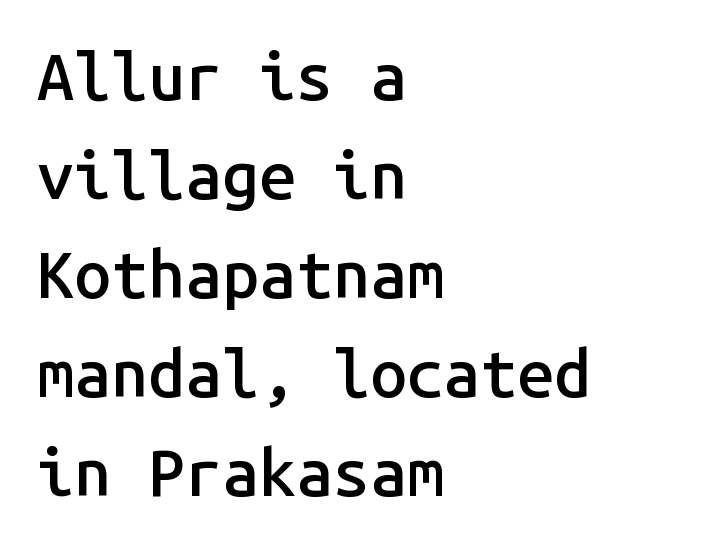
Q: Is the text bold? A: Semi-bold.
Q: Is the text italic (slanted)? A: No, it is upright.
Q: Is the typeface a serif or a sans-serif typeface? A: Sans-serif.
Q: Is the text underlined? A: No.
Q: How is the paragraph aligned? A: Left-aligned.
Q: Is the spacing between letters normal or unusually wide? A: Normal.
Q: Is the spacing between lines tight, normal or loose? A: Normal.
Q: Width (condensed, normal, or wide)? A: Normal.
Q: Stroke contrast? A: Low.
Q: x-height? A: Medium.
Q: Monospaced? A: Yes.
